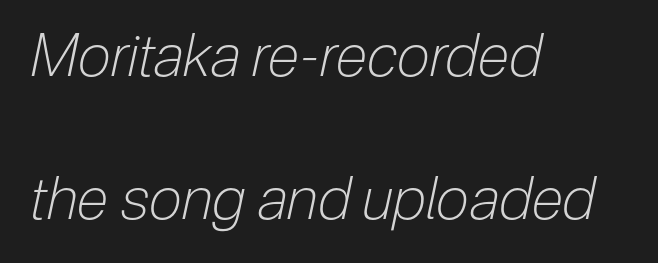
The image shows 59 px light, condensed type, italic (leaning right); set left-aligned, loose line spacing (2.42x), normal letter spacing, not underlined; low stroke contrast and a medium x-height.
